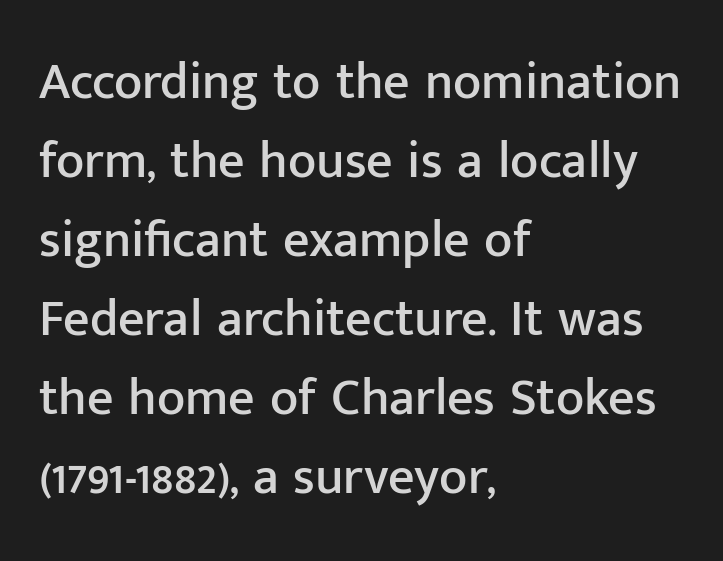
{"serif": "no", "italic": "no", "width": "normal", "stroke_contrast": "low", "x_height": "medium", "monospaced": "no", "underline": "no", "align": "left", "line_spacing": "normal", "line_spacing_ratio": 1.52, "letter_spacing": "normal", "letter_spacing_em": 0.0, "glyph_px": 52}
